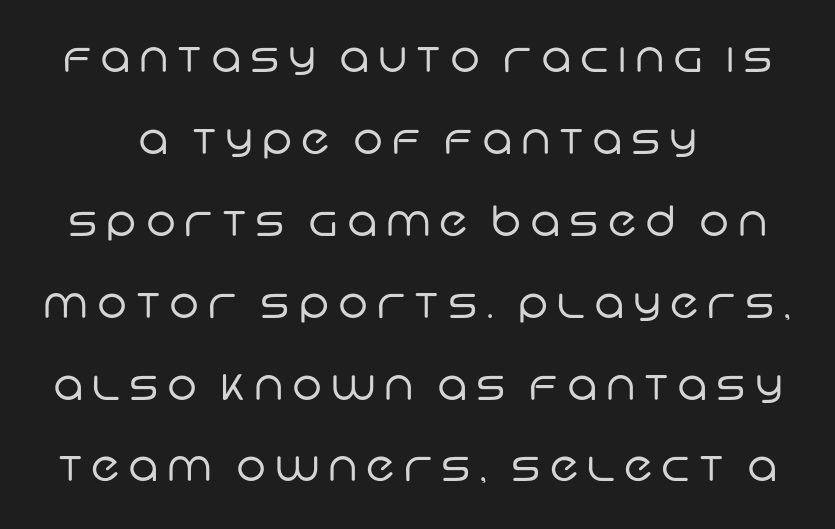
Q: Is the text bold? A: No.
Q: Is the typeface a serif or a sans-serif typeface? A: Sans-serif.
Q: Is the text underlined? A: No.
Q: How is the paragraph aligned? A: Centered.
Q: Is the spacing between letters normal or unusually wide? A: Unusually wide.
Q: Is the spacing between lines tight, normal or loose? A: Loose.
Q: Width (condensed, normal, or wide)? A: Normal.
Q: Stroke contrast? A: Low.
Q: x-height? A: Large.
Q: Monospaced? A: No.
